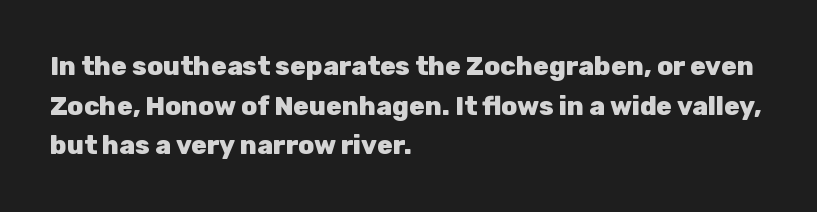
{"italic": "no", "bold": "yes", "underline": "no", "align": "left", "line_spacing": "normal", "line_spacing_ratio": 1.52, "letter_spacing": "normal", "letter_spacing_em": 0.0, "glyph_px": 26}
